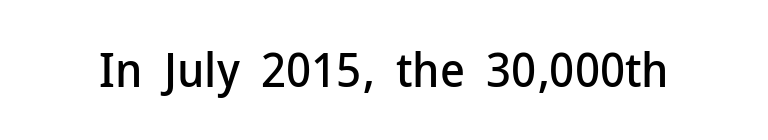
The image shows 48 px sans-serif type, upright; set normal letter spacing, not underlined; low stroke contrast and a medium x-height.
